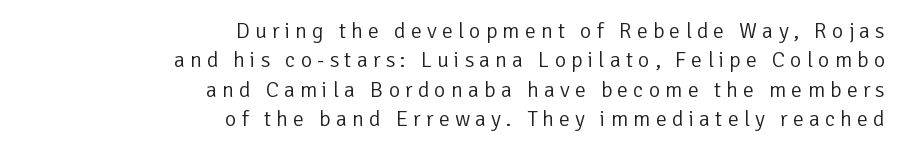
A flush-right, rag-left setting is used for this passage. Unlike italic type, these characters show no tilt at all. The line texture is sparse and dotted thanks to wide tracking. Stem width sits at or under what a default text font uses.
